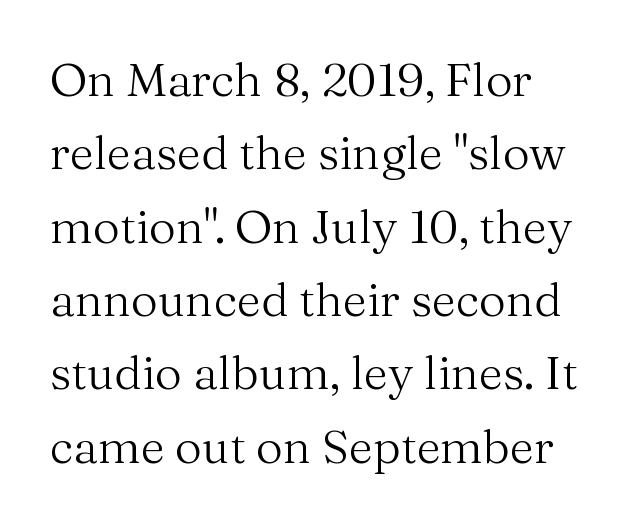
{"serif": "yes", "italic": "no", "bold": "no", "weight": "regular", "width": "normal", "stroke_contrast": "medium", "x_height": "medium", "monospaced": "no", "underline": "no", "line_spacing": "normal", "line_spacing_ratio": 1.56, "letter_spacing": "normal", "letter_spacing_em": 0.0, "glyph_px": 47}
